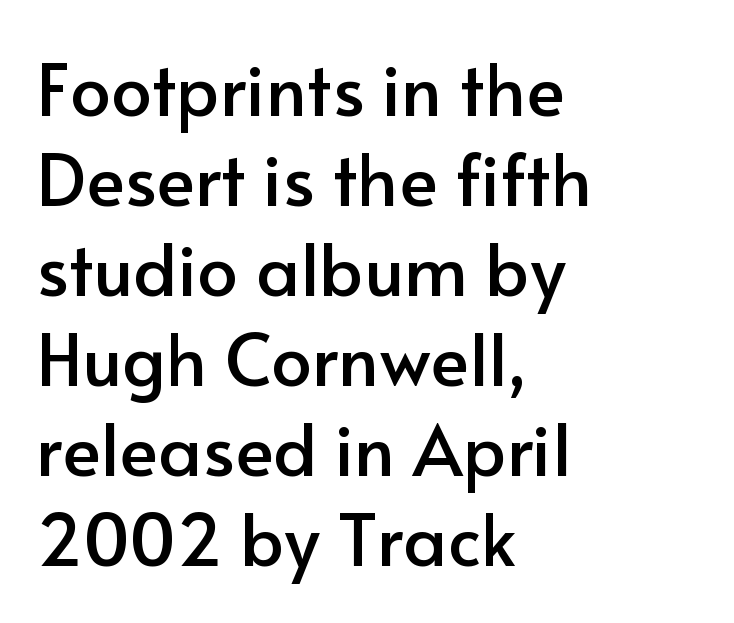
The image shows 72 px sans-serif type, upright; set left-aligned, normal line spacing (1.25x), normal letter spacing, not underlined; low stroke contrast and a small x-height.
